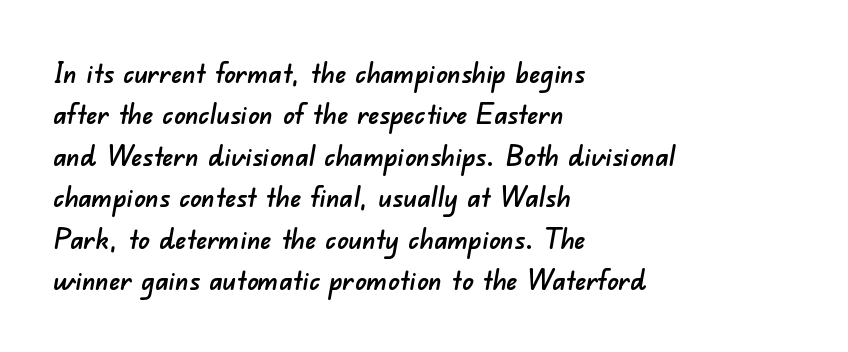
The image shows 28 px sans-serif type; set left-aligned, normal line spacing (1.48x), normal letter spacing, not underlined; low stroke contrast and a small x-height.
